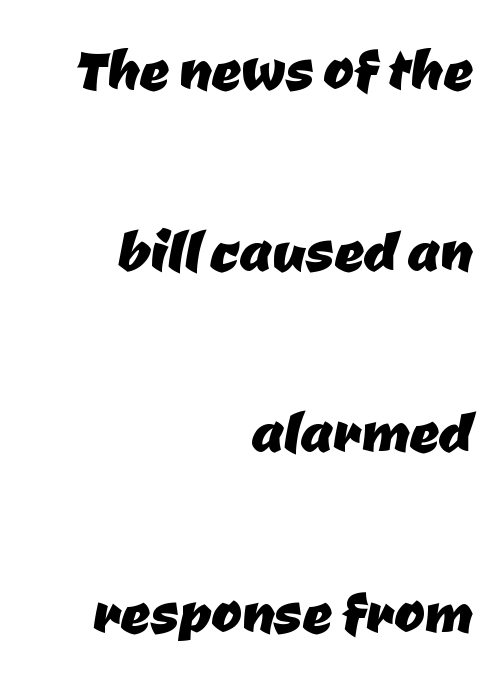
Spacing between characters is what you'd get straight out of the box. Clear beneath every line of the passage. Proportional: the letters do not fall into vertical columns. This rendering uses right alignment, leaving the left contour irregular. Does the type have serifs? No, each stem ends abruptly.
